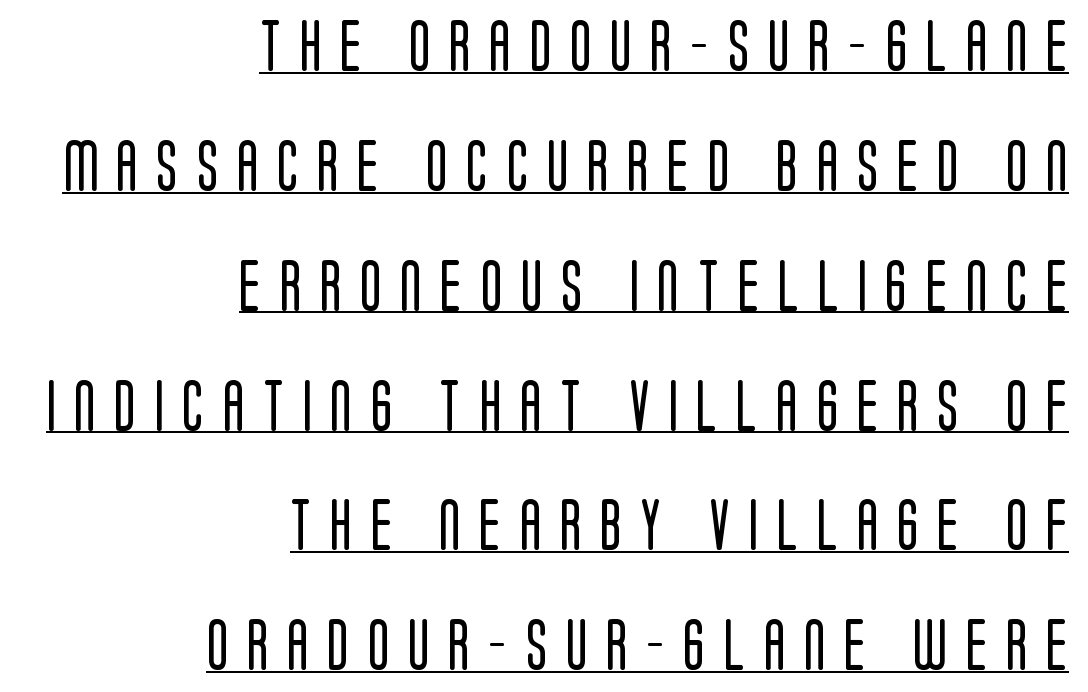
The rendering uses natural spacing where letterforms have individual widths. Substantial extra tracking has been applied to these lines. You can tell it's not italic because the verticals are truly vertical. A typographer would call this underscored text.
